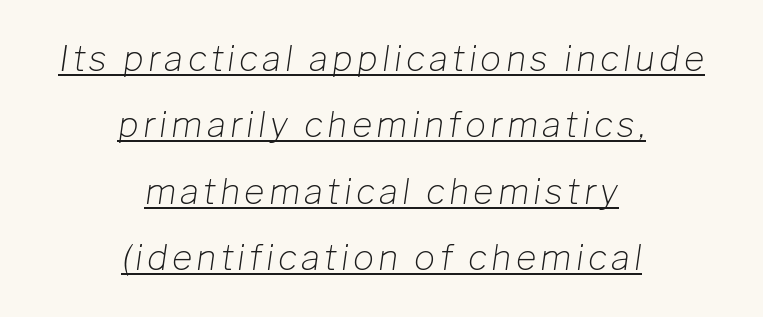
{"italic": "yes", "lean": "right", "slant_degrees": 8, "bold": "no", "weight": "light", "width": "normal", "stroke_contrast": "low", "x_height": "medium", "monospaced": "no", "underline": "yes", "align": "center", "line_spacing": "loose", "line_spacing_ratio": 1.9, "glyph_px": 35}
